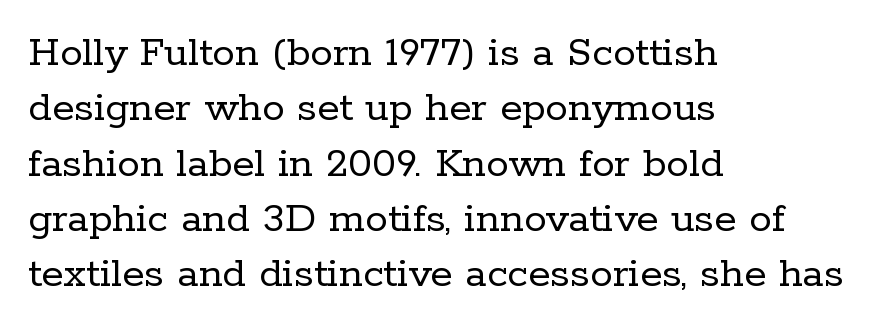
The type sits square on the baseline with zero lean. The typeface chosen for these lines features serifs. Inter-character spacing is left at the font's built-in metrics. Spacing verdict: proportional, widths tailored to each character. Honestly, there is no underline to notice here at all.
